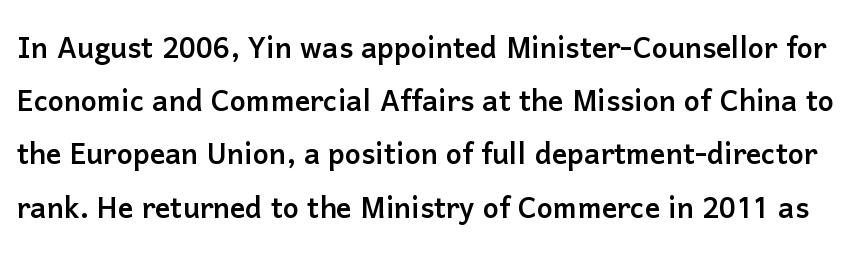
Q: Is the text italic (slanted)? A: No, it is upright.
Q: Is the typeface a serif or a sans-serif typeface? A: Sans-serif.
Q: Is the text underlined? A: No.
Q: Is the spacing between letters normal or unusually wide? A: Normal.
Q: Is the spacing between lines tight, normal or loose? A: Normal.
Q: Width (condensed, normal, or wide)? A: Normal.
Q: Stroke contrast? A: Low.
Q: x-height? A: Medium.
Q: Monospaced? A: No.
